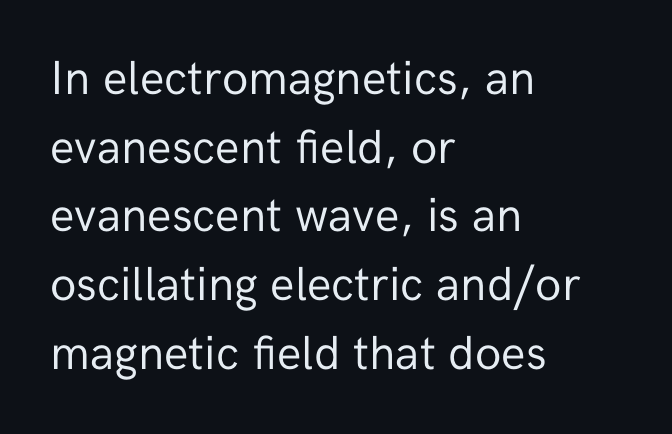
The gap between lines stays unmarked. Ordinary non-slanted type is in use. Does the copy run flush right? No — it runs flush left. Bold? No — there's no thickening of the strokes. Students, note that the glyphs here touch the page at normal intervals.
